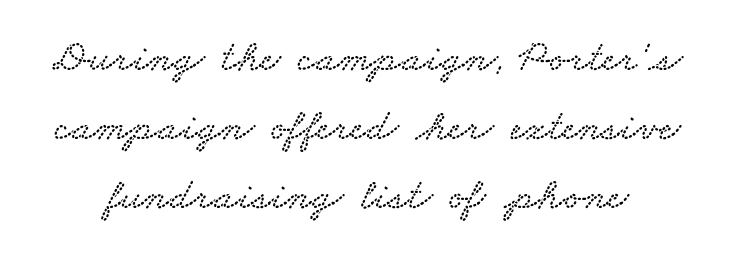
The image shows 44 px wide serif type; set normal line spacing (1.57x), normal letter spacing, not underlined; low stroke contrast and a small x-height.
